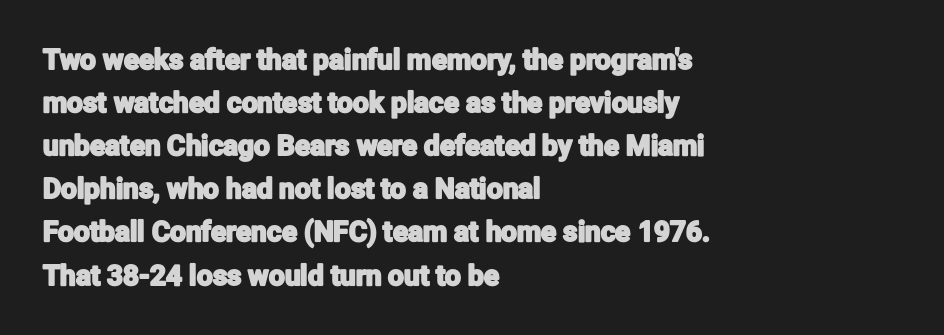
Q: Is the text italic (slanted)? A: No, it is upright.
Q: Is the typeface a serif or a sans-serif typeface? A: Sans-serif.
Q: Is the text underlined? A: No.
Q: How is the paragraph aligned? A: Left-aligned.
Q: Is the spacing between letters normal or unusually wide? A: Normal.
Q: Is the spacing between lines tight, normal or loose? A: Normal.
Q: Width (condensed, normal, or wide)? A: Condensed.
Q: Stroke contrast? A: Low.
Q: x-height? A: Medium.
Q: Monospaced? A: No.
